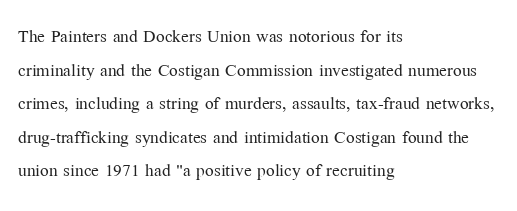
Q: Is the text bold? A: No.
Q: Is the text italic (slanted)? A: No, it is upright.
Q: Is the text underlined? A: No.
Q: How is the paragraph aligned? A: Left-aligned.
Q: Is the spacing between letters normal or unusually wide? A: Normal.
Q: Is the spacing between lines tight, normal or loose? A: Normal.
